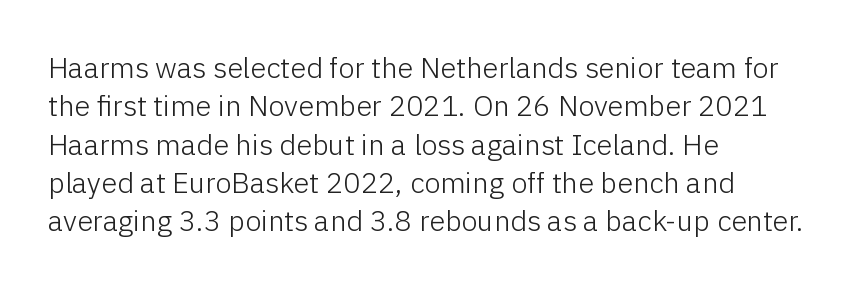
{"serif": "no", "italic": "no", "bold": "no", "weight": "light", "width": "normal", "stroke_contrast": "low", "x_height": "medium", "monospaced": "no", "underline": "no", "align": "left", "line_spacing": "normal", "line_spacing_ratio": 1.32, "letter_spacing": "normal", "letter_spacing_em": 0.0, "glyph_px": 29}
